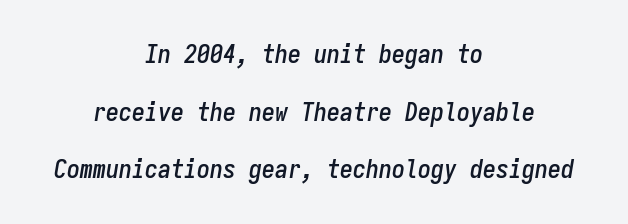
The whole block is typeset with a tilt. In terms of leading, this rendering errs on the spacious side. The line texture is even and compact thanks to regular tracking. The space directly below the letters is spotless. The setting favours the middle, as headings and verse often do.
